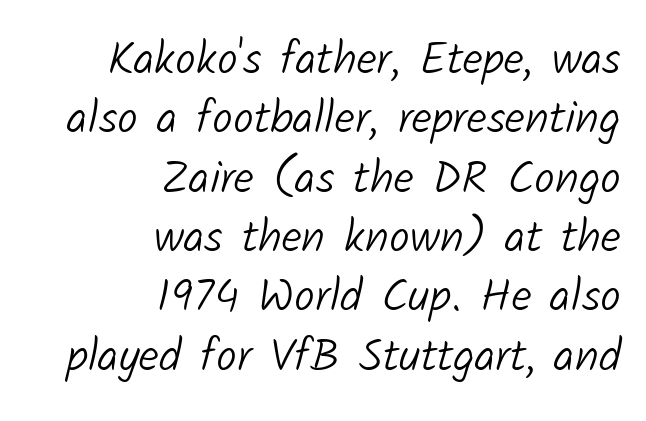
{"serif": "no", "bold": "no", "weight": "light", "width": "normal", "stroke_contrast": "low", "x_height": "medium", "monospaced": "no", "underline": "no", "align": "right", "line_spacing": "normal", "line_spacing_ratio": 1.29, "letter_spacing": "normal", "letter_spacing_em": 0.0, "glyph_px": 46}
